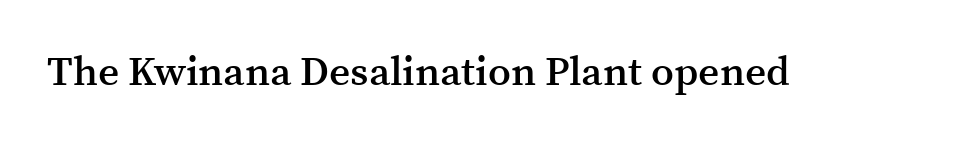
Q: Is the text bold? A: Semi-bold.
Q: Is the text italic (slanted)? A: No, it is upright.
Q: Is the typeface a serif or a sans-serif typeface? A: Serif.
Q: Is the text underlined? A: No.
Q: Is the spacing between letters normal or unusually wide? A: Normal.
Q: Width (condensed, normal, or wide)? A: Normal.
Q: Stroke contrast? A: Medium.
Q: x-height? A: Medium.
Q: Monospaced? A: No.
